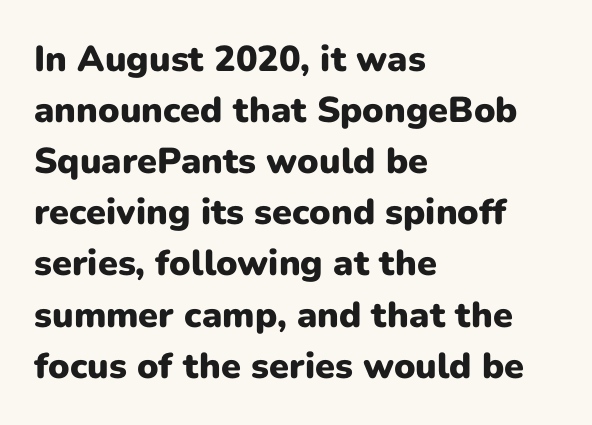
{"serif": "no", "italic": "no", "bold": "yes", "weight": "heavy", "width": "normal", "stroke_contrast": "low", "x_height": "medium", "monospaced": "no", "underline": "no", "align": "left", "line_spacing": "normal", "line_spacing_ratio": 1.42, "letter_spacing": "normal", "letter_spacing_em": 0.0, "glyph_px": 36}
